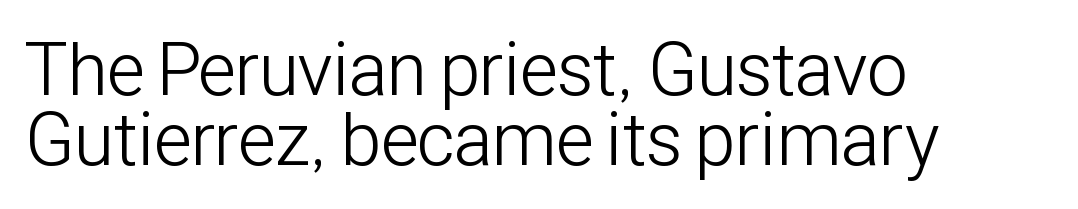
Q: Is the text bold? A: No.
Q: Is the text italic (slanted)? A: No, it is upright.
Q: Is the typeface a serif or a sans-serif typeface? A: Sans-serif.
Q: Is the text underlined? A: No.
Q: How is the paragraph aligned? A: Left-aligned.
Q: Is the spacing between letters normal or unusually wide? A: Normal.
Q: Is the spacing between lines tight, normal or loose? A: Tight.
Q: Width (condensed, normal, or wide)? A: Condensed.
Q: Stroke contrast? A: Low.
Q: x-height? A: Medium.
Q: Monospaced? A: No.
